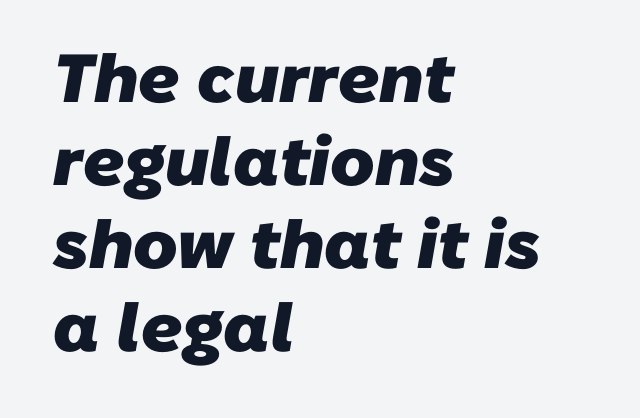
Its strokes are broad and dark, the hallmark of bold type. The type is set solid horizontally, with unmodified tracking. This rendering uses left alignment, leaving the right contour irregular. Just letters on the line, the space beneath them empty.
